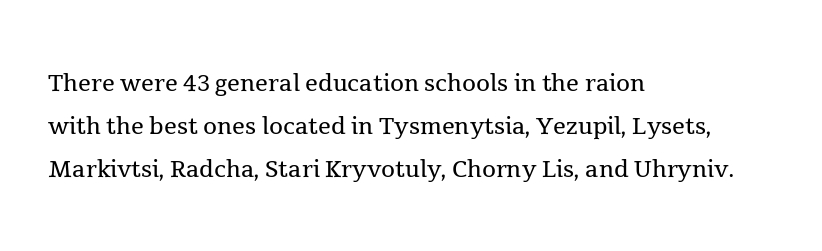
The space directly below the letters is spotless. The leading is moderate, giving the passage an even texture. Each line starts at the same left margin while the right side varies. Nobody touched the tracking dial on this one.
